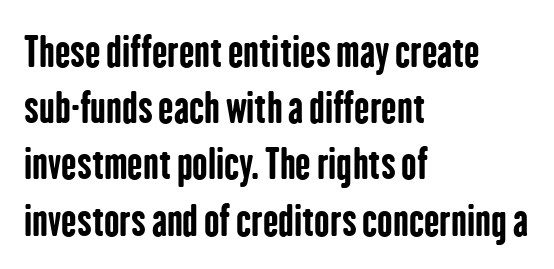
{"serif": "no", "italic": "no", "bold": "yes", "weight": "bold", "width": "condensed", "stroke_contrast": "low", "x_height": "medium", "monospaced": "no", "underline": "no", "align": "left", "line_spacing": "normal", "line_spacing_ratio": 1.37, "letter_spacing": "normal", "letter_spacing_em": 0.0, "glyph_px": 41}
